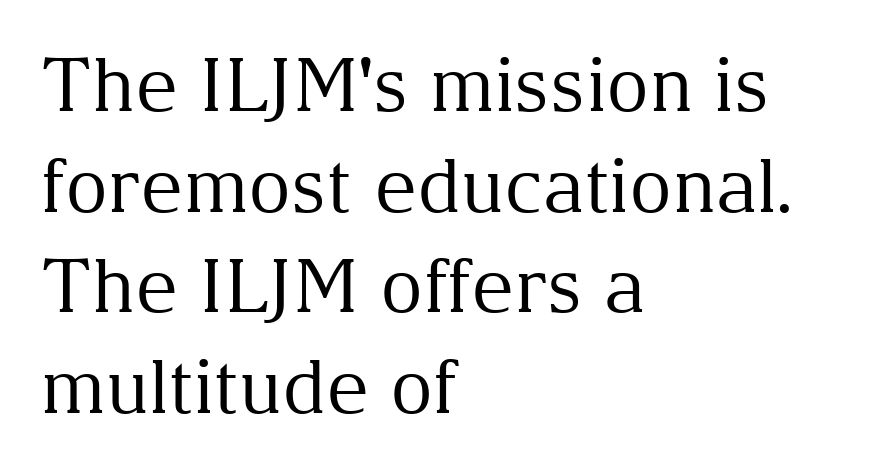
The image shows 74 px regular-weight serif type, upright; set left-aligned, normal line spacing (1.36x), normal letter spacing, not underlined; medium stroke contrast and a medium x-height.
